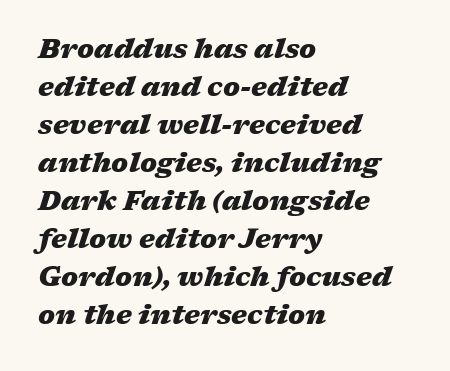
The glyphs are unaccompanied by any horizontal stroke below them. The designer left line spacing at the default. Standard letterfit; no display-style spreading of the glyphs. The typography opts for an oblique posture over an upright one. The lines in this sample share a left origin and differ only in where they stop. A full-strength bold gives these letters their thick strokes.
